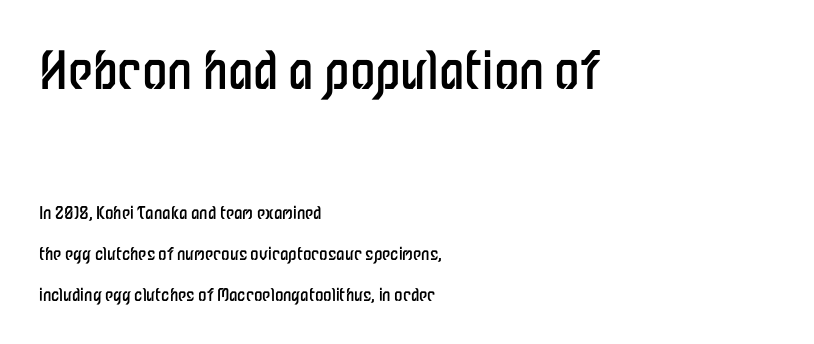
The image shows 51 px regular-weight, condensed sans-serif type, upright; set left-aligned, loose line spacing (2.4x), normal letter spacing, not underlined; the first (top) block is 3.0x larger; low stroke contrast and a medium x-height.
